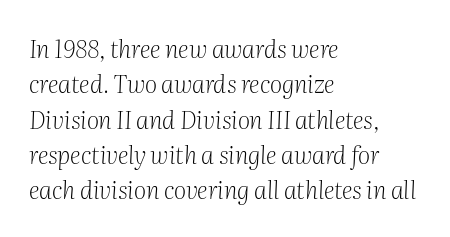
The image shows 24 px text type, italic (leaning right); set left-aligned, normal line spacing (1.47x), normal letter spacing, not underlined.
